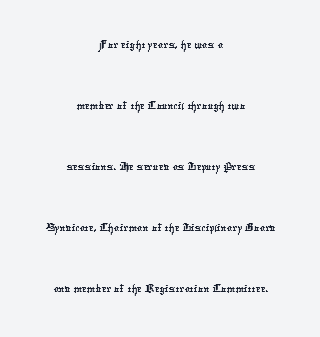
{"underline": "no", "align": "center", "line_spacing": "loose", "line_spacing_ratio": 2.26, "letter_spacing": "normal", "letter_spacing_em": 0.0, "glyph_px": 27}
